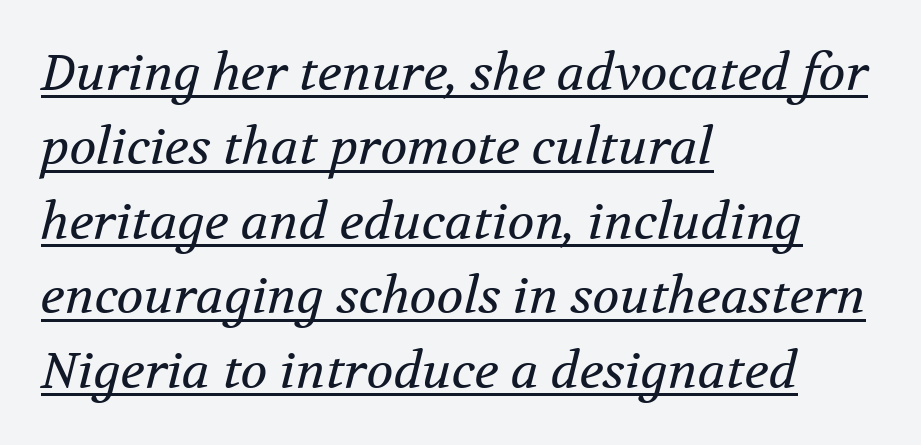
Q: Is the text bold? A: No.
Q: Is the text italic (slanted)? A: Yes, it leans right by about 12 degrees.
Q: Is the typeface a serif or a sans-serif typeface? A: Serif.
Q: Is the text underlined? A: Yes.
Q: How is the paragraph aligned? A: Left-aligned.
Q: Is the spacing between letters normal or unusually wide? A: Normal.
Q: Is the spacing between lines tight, normal or loose? A: Normal.
Q: Width (condensed, normal, or wide)? A: Normal.
Q: Stroke contrast? A: Medium.
Q: x-height? A: Medium.
Q: Monospaced? A: No.
